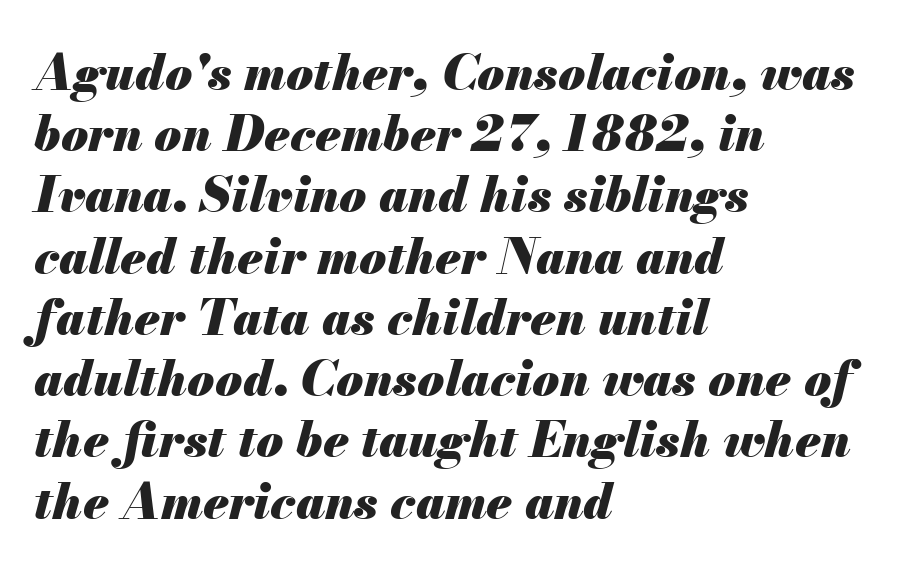
Characters are canted at an angle relative to the baseline's perpendicular. Has an underline been added? It has not. Looks like regular typesetting: each glyph gets only the width it needs. Normally led — the rows are evenly, conventionally spaced. Compared with typical body copy, the letter spacing here is the same. Weight: bold.
